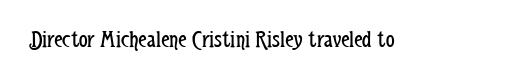
Only glyphs here, with clear space below each row. Notice how the stems are strictly vertical — no italics here. Between one letter and the next there's only the usual sliver of space. Is this a heavy cut? Hardly; it is regular or lighter.
